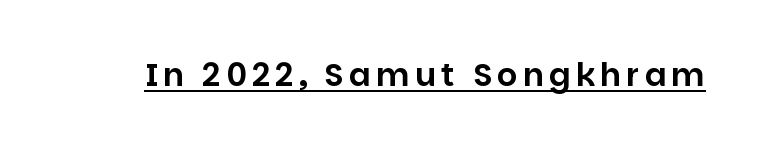
The image shows 32 px sans-serif type, upright; set underlined; low stroke contrast and a large x-height.
